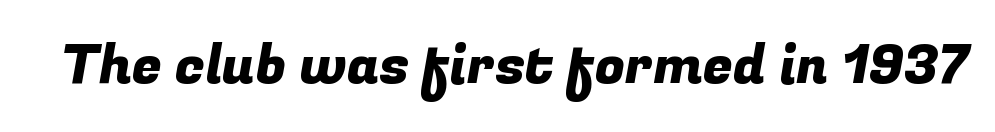
Q: Is the typeface a serif or a sans-serif typeface? A: Sans-serif.
Q: Is the text underlined? A: No.
Q: Is the spacing between letters normal or unusually wide? A: Normal.
Q: Width (condensed, normal, or wide)? A: Normal.
Q: Stroke contrast? A: Low.
Q: x-height? A: Medium.
Q: Monospaced? A: No.
